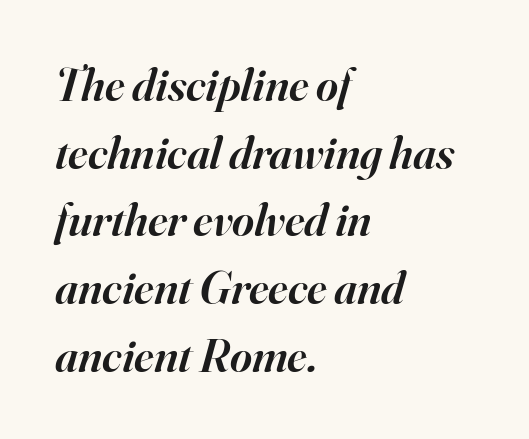
Q: Is the text bold? A: Semi-bold.
Q: Is the text italic (slanted)? A: Yes, it leans right by about 16 degrees.
Q: Is the typeface a serif or a sans-serif typeface? A: Serif.
Q: Is the text underlined? A: No.
Q: How is the paragraph aligned? A: Left-aligned.
Q: Is the spacing between letters normal or unusually wide? A: Normal.
Q: Is the spacing between lines tight, normal or loose? A: Normal.
Q: Width (condensed, normal, or wide)? A: Normal.
Q: Stroke contrast? A: High.
Q: x-height? A: Small.
Q: Monospaced? A: No.
